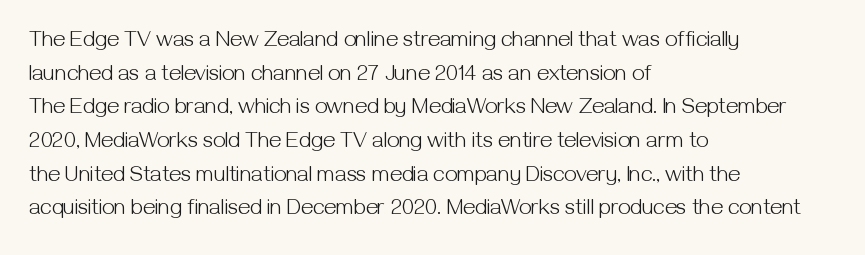
Unbolded letterforms with no extra heft. The letterforms sit shoulder to shoulder at normal distance. Line spacing here is normal. Glance below the letters and you will spot only blank space. Visually the block forms a straight wall on the left and a jagged coastline on the right.
